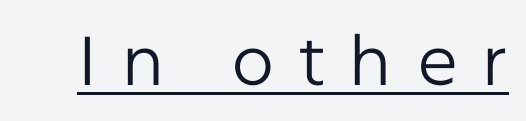
{"serif": "no", "italic": "no", "bold": "no", "weight": "regular", "width": "normal", "stroke_contrast": "low", "x_height": "medium", "monospaced": "no", "underline": "yes", "letter_spacing": "wide", "letter_spacing_em": 0.35, "glyph_px": 69}
